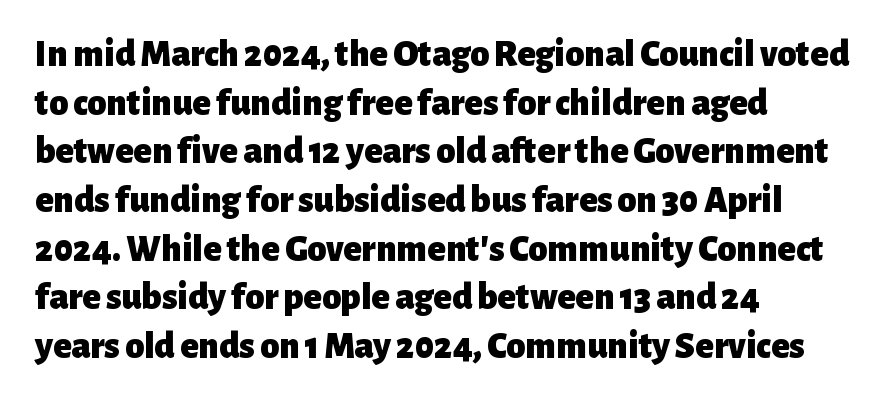
The image shows 38 px heavy sans-serif type, upright; set left-aligned, normal line spacing (1.28x), normal letter spacing, not underlined; low stroke contrast and a medium x-height.
